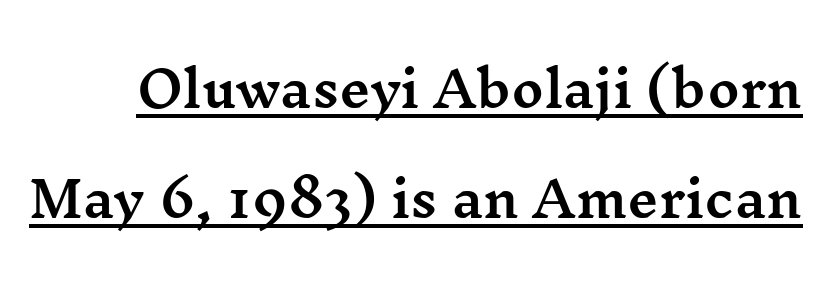
Q: Is the text italic (slanted)? A: No, it is upright.
Q: Is the typeface a serif or a sans-serif typeface? A: Serif.
Q: Is the text underlined? A: Yes.
Q: Is the spacing between letters normal or unusually wide? A: Normal.
Q: Is the spacing between lines tight, normal or loose? A: Loose.
Q: Width (condensed, normal, or wide)? A: Wide.
Q: Stroke contrast? A: Medium.
Q: x-height? A: Medium.
Q: Monospaced? A: No.
